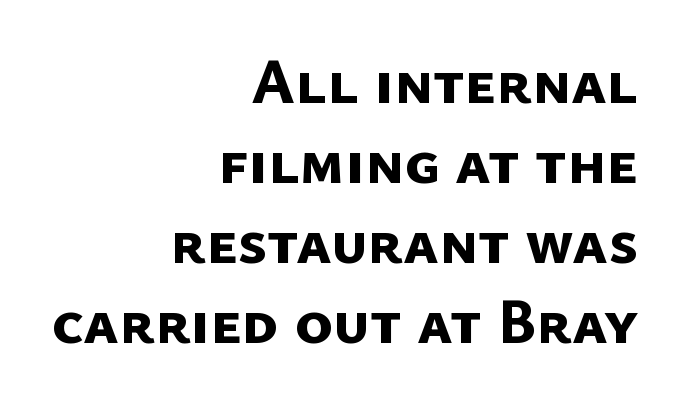
The image shows 64 px bold sans-serif type; set right-aligned, normal line spacing (1.25x), normal letter spacing, not underlined; low stroke contrast and a medium x-height.
